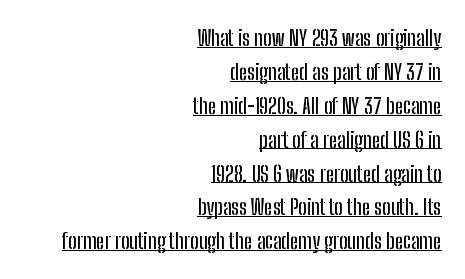
Q: Is the text italic (slanted)? A: No, it is upright.
Q: Is the text underlined? A: Yes.
Q: How is the paragraph aligned? A: Right-aligned.
Q: Is the spacing between letters normal or unusually wide? A: Normal.
Q: Is the spacing between lines tight, normal or loose? A: Normal.
